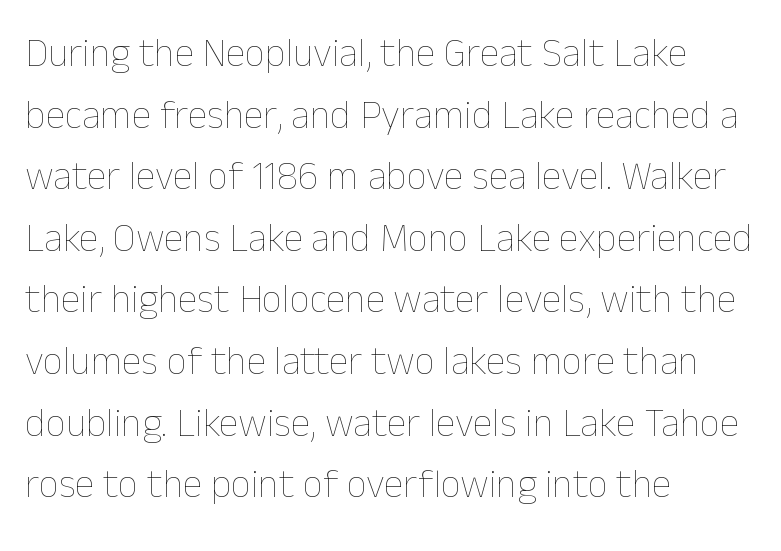
{"italic": "no", "bold": "no", "weight": "thin", "width": "normal", "stroke_contrast": "low", "x_height": "medium", "monospaced": "no", "underline": "no", "align": "left", "line_spacing": "normal", "line_spacing_ratio": 1.54, "letter_spacing": "normal", "letter_spacing_em": 0.0, "glyph_px": 40}
